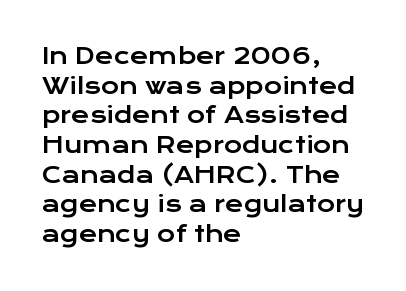
Q: Is the text italic (slanted)? A: No, it is upright.
Q: Is the text underlined? A: No.
Q: How is the paragraph aligned? A: Left-aligned.
Q: Is the spacing between letters normal or unusually wide? A: Normal.
Q: Is the spacing between lines tight, normal or loose? A: Normal.
